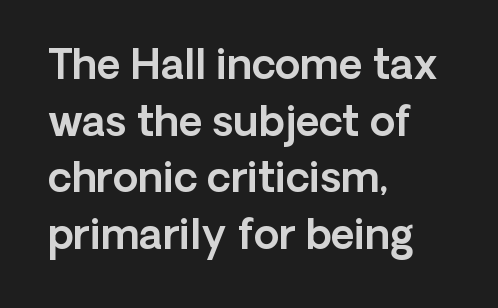
{"serif": "no", "italic": "no", "width": "normal", "x_height": "medium", "monospaced": "no", "underline": "no", "align": "left", "line_spacing": "normal", "line_spacing_ratio": 1.38, "letter_spacing": "normal", "letter_spacing_em": 0.0, "glyph_px": 41}
